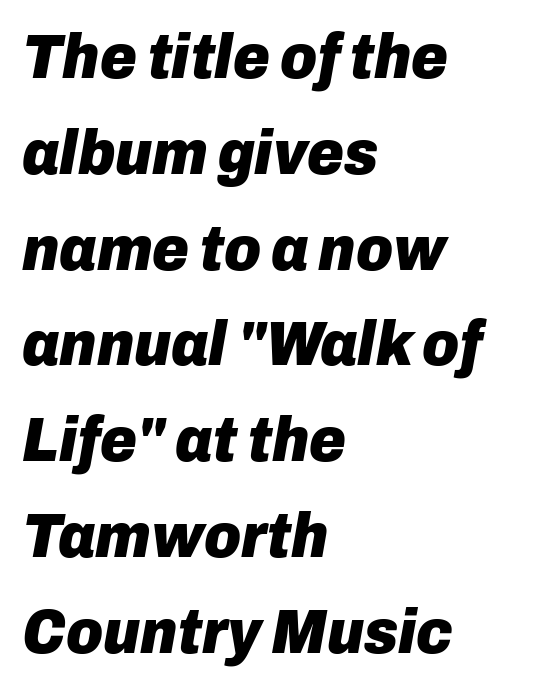
Q: Is the text bold? A: Yes.
Q: Is the text italic (slanted)? A: Yes, it leans right by about 10 degrees.
Q: Is the text underlined? A: No.
Q: How is the paragraph aligned? A: Left-aligned.
Q: Is the spacing between letters normal or unusually wide? A: Normal.
Q: Is the spacing between lines tight, normal or loose? A: Normal.
Q: Width (condensed, normal, or wide)? A: Normal.
Q: Stroke contrast? A: Low.
Q: x-height? A: Medium.
Q: Monospaced? A: No.
